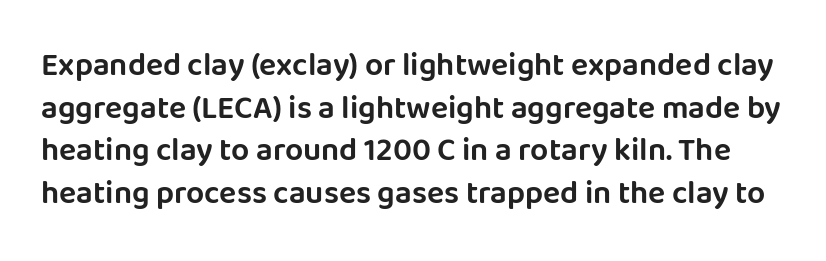
The image shows 32 px sans-serif type, upright; set normal line spacing (1.33x), normal letter spacing, not underlined; low stroke contrast and a large x-height.
